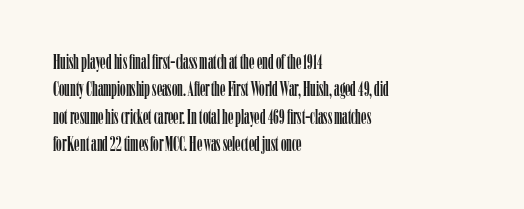
The image shows 22 px text type, upright; set left-aligned, line spacing 1.24x, normal letter spacing, not underlined.
